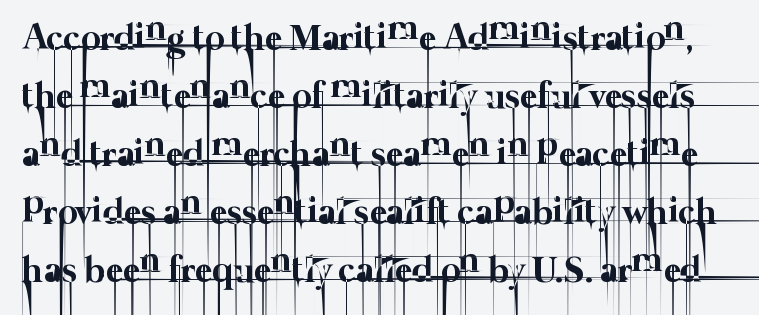
Q: Is the text bold? A: No.
Q: Is the text underlined? A: No.
Q: Is the spacing between letters normal or unusually wide? A: Normal.
Q: Is the spacing between lines tight, normal or loose? A: Normal.
Q: Width (condensed, normal, or wide)? A: Normal.
Q: Stroke contrast? A: Low.
Q: x-height? A: Medium.
Q: Monospaced? A: No.
